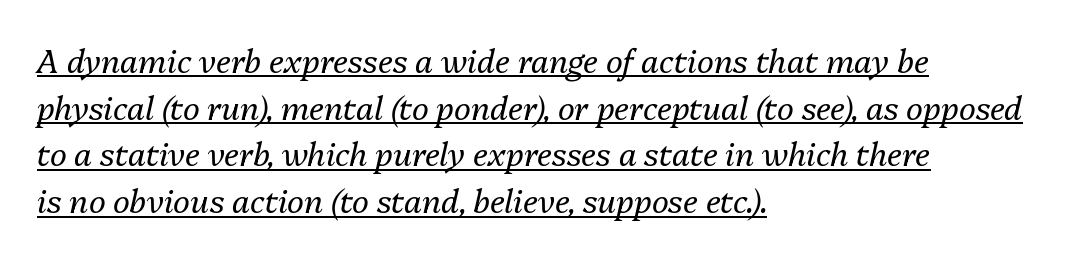
In terms of letterspacing, this is plain default setting. Note the varied advance widths — an 'i' is clearly narrower than an 'm'. Each line of the rendering has a horizontal stroke beneath the glyphs. Each new line begins a customary step beneath the previous one.
